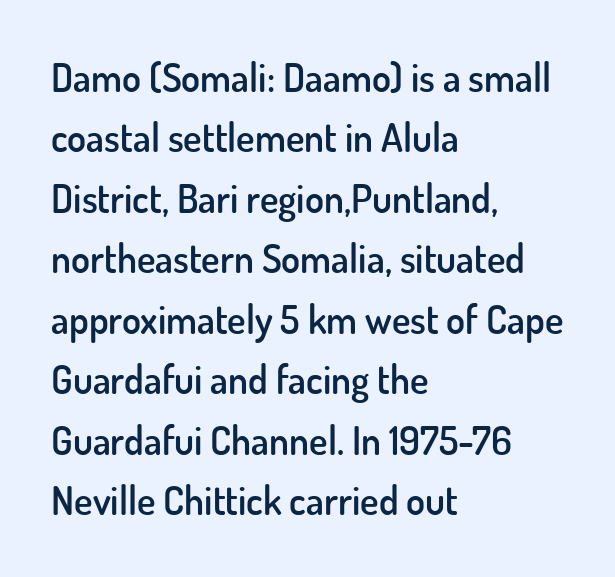
{"serif": "no", "italic": "no", "bold": "semi", "weight": "semibold", "width": "normal", "stroke_contrast": "low", "x_height": "small", "monospaced": "no", "underline": "no", "align": "left", "line_spacing": "normal", "line_spacing_ratio": 1.55, "letter_spacing": "normal", "letter_spacing_em": 0.0, "glyph_px": 39}
